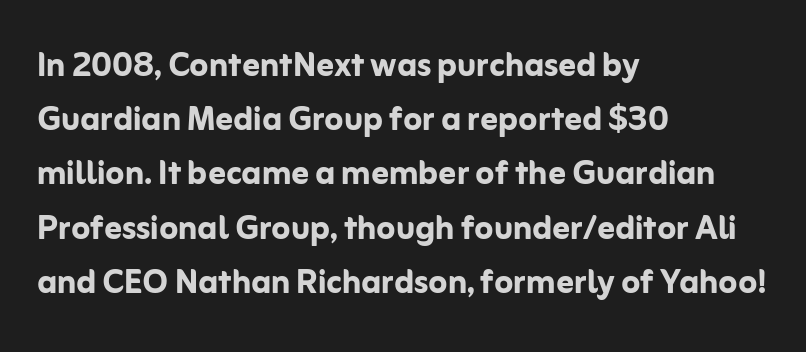
Glyph-to-glyph distance matches everyday printed text. The lines in this sample share a left origin and differ only in where they stop. Unlike italic type, these characters show no tilt at all. Each letter keeps its own natural width here, so spacing adapts to shape. The space between consecutive lines is moderate.
